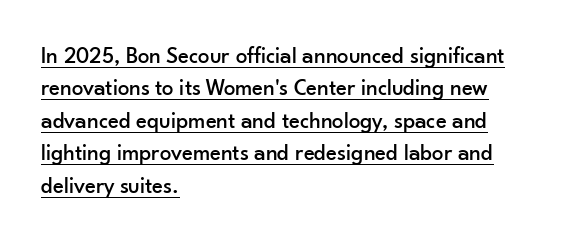
The image shows 23 px text type, upright; set left-aligned, normal line spacing (1.41x), normal letter spacing, underlined.
